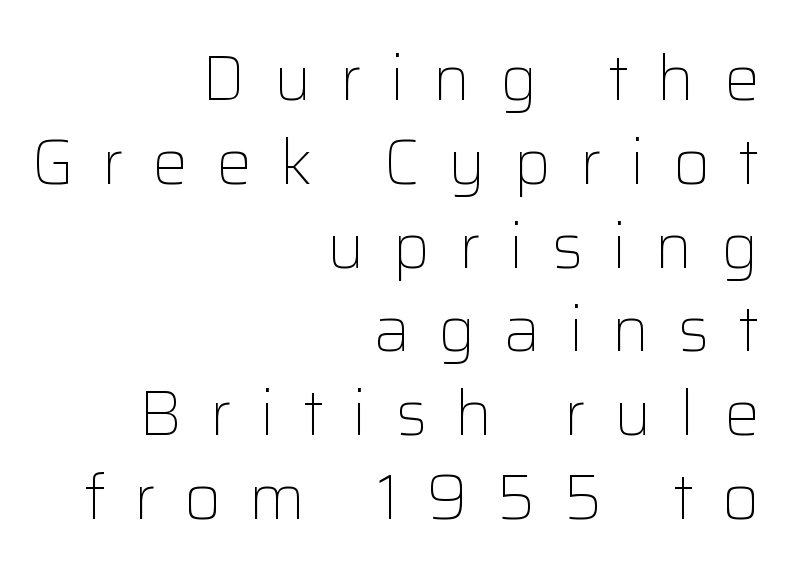
{"serif": "no", "italic": "no", "bold": "no", "weight": "light", "width": "normal", "stroke_contrast": "low", "x_height": "medium", "monospaced": "no", "underline": "no", "align": "right", "line_spacing": "normal", "line_spacing_ratio": 1.33, "letter_spacing": "wide", "letter_spacing_em": 0.45, "glyph_px": 63}
